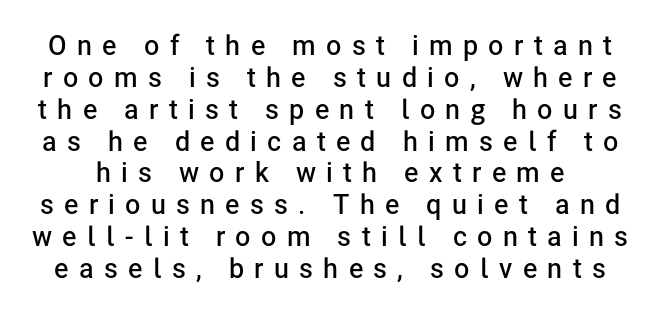
{"italic": "no", "bold": "semi", "underline": "no", "line_spacing_ratio": 1.18, "letter_spacing": "wide", "letter_spacing_em": 0.38, "glyph_px": 27}
